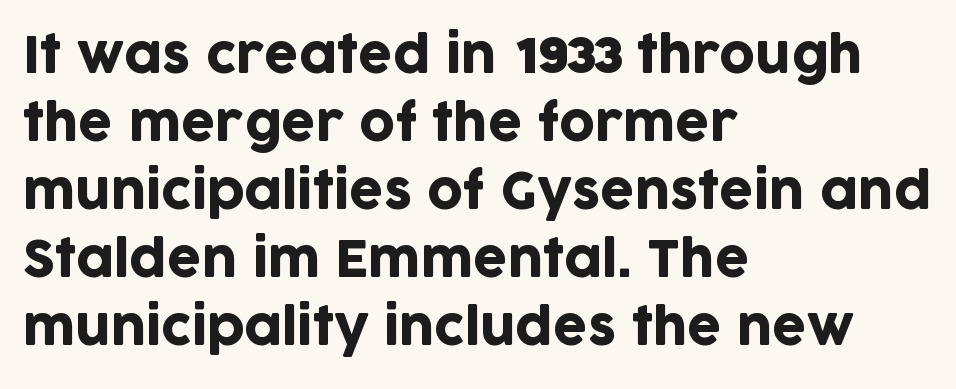
{"serif": "no", "italic": "no", "width": "normal", "stroke_contrast": "low", "x_height": "large", "monospaced": "no", "underline": "no", "align": "left", "line_spacing": "normal", "line_spacing_ratio": 1.39, "letter_spacing": "normal", "letter_spacing_em": 0.0, "glyph_px": 49}
